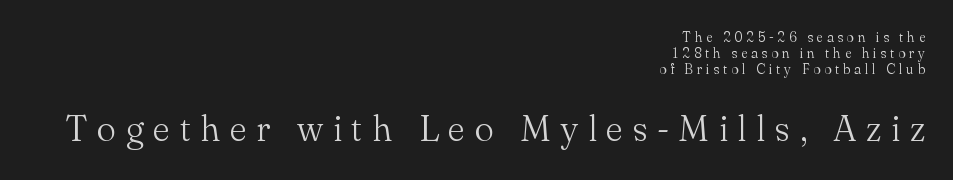
{"serif": "yes", "italic": "no", "bold": "no", "weight": "light", "width": "normal", "stroke_contrast": "medium", "x_height": "small", "monospaced": "no", "underline": "no", "align": "right", "line_spacing": "tight", "line_spacing_ratio": 1.15, "letter_spacing": "wide", "letter_spacing_em": 0.27, "larger_block": "second", "size_ratio": 2.57, "glyph_px": 36}
